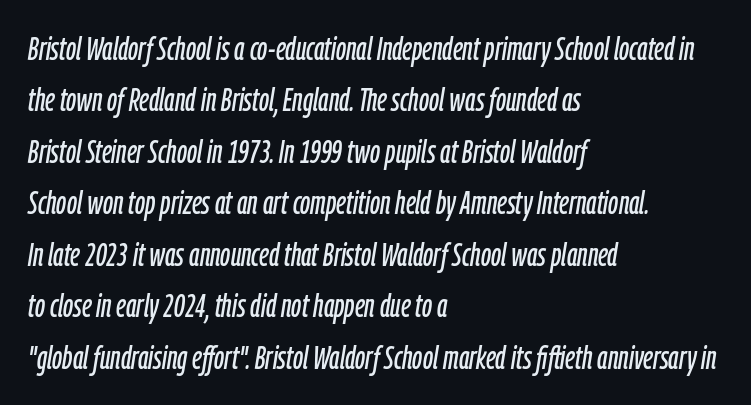
Interline gaps are of average width in this sample. Letters rest on an invisible, unmarked baseline. Is the type slanted? Yes — the strokes lean at a clear angle. The letters sit at their default tracking, neither squeezed nor spread.
